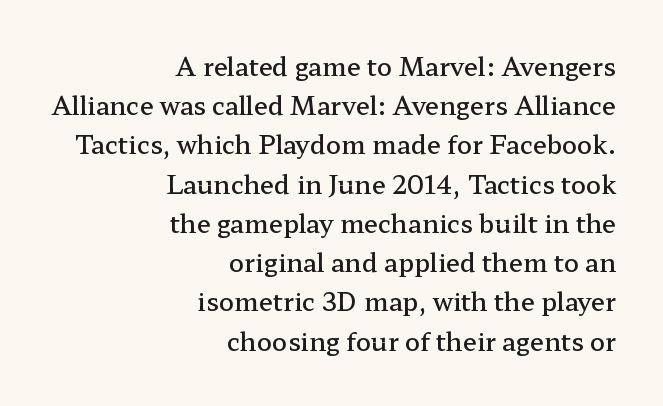
The image shows 25 px text type, upright; set right-aligned, normal line spacing (1.57x), normal letter spacing, not underlined.
